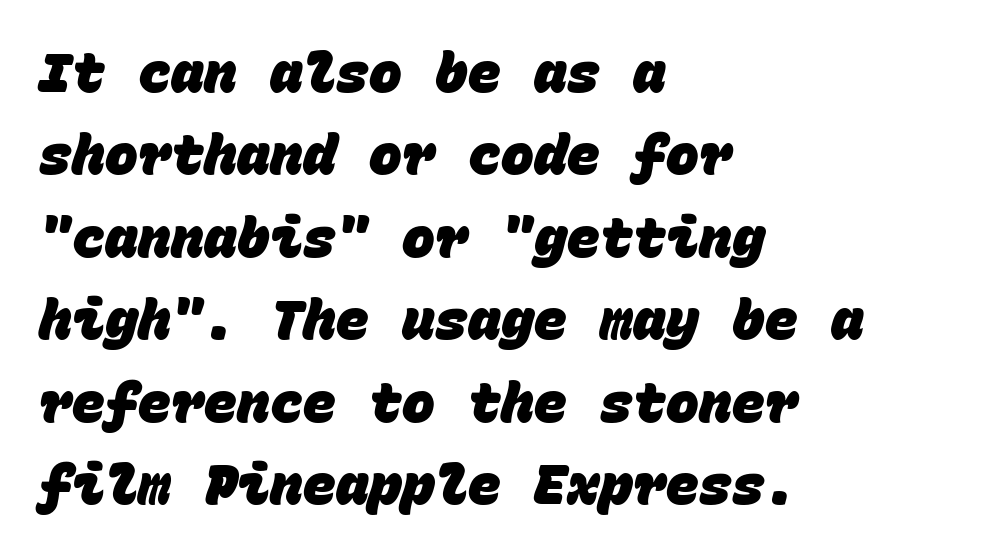
{"serif": "no", "bold": "yes", "weight": "heavy", "width": "normal", "stroke_contrast": "low", "x_height": "large", "monospaced": "yes", "underline": "no", "align": "left", "line_spacing": "normal", "line_spacing_ratio": 1.5, "letter_spacing": "normal", "letter_spacing_em": 0.0, "glyph_px": 55}
